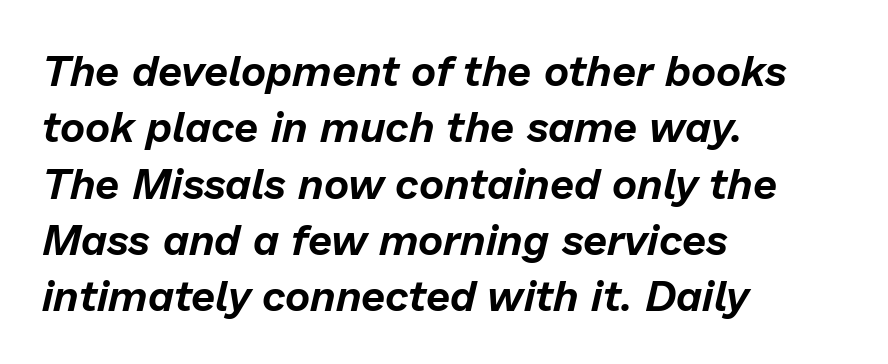
How would I describe the line gaps? Plain and ordinary. Nobody touched the tracking dial on this one. Proportional: the letters do not fall into vertical columns. In CSS terms this would be text-align: left.
